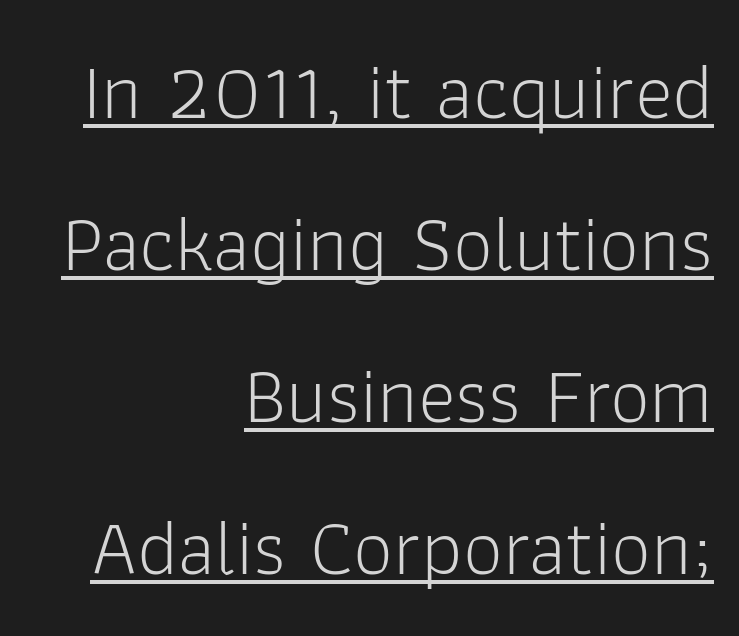
The image shows 80 px light sans-serif type, upright; set right-aligned, loose line spacing (1.9x), normal letter spacing, underlined; low stroke contrast and a medium x-height.
